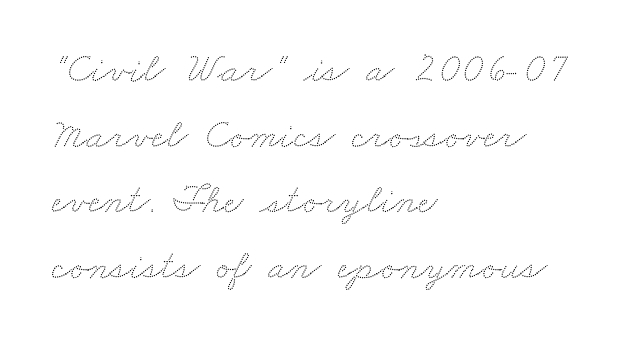
{"width": "wide", "stroke_contrast": "low", "x_height": "small", "monospaced": "no", "underline": "no", "align": "left", "line_spacing": "normal", "line_spacing_ratio": 1.56, "letter_spacing": "normal", "letter_spacing_em": 0.0, "glyph_px": 42}
